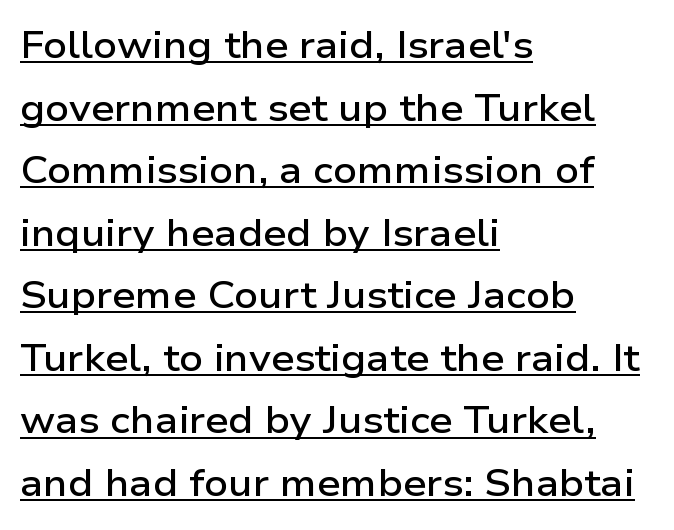
Q: Is the text bold? A: Semi-bold.
Q: Is the text italic (slanted)? A: No, it is upright.
Q: Is the typeface a serif or a sans-serif typeface? A: Sans-serif.
Q: Is the text underlined? A: Yes.
Q: How is the paragraph aligned? A: Left-aligned.
Q: Is the spacing between letters normal or unusually wide? A: Normal.
Q: Is the spacing between lines tight, normal or loose? A: Normal.
Q: Width (condensed, normal, or wide)? A: Wide.
Q: Stroke contrast? A: Low.
Q: x-height? A: Medium.
Q: Monospaced? A: No.
